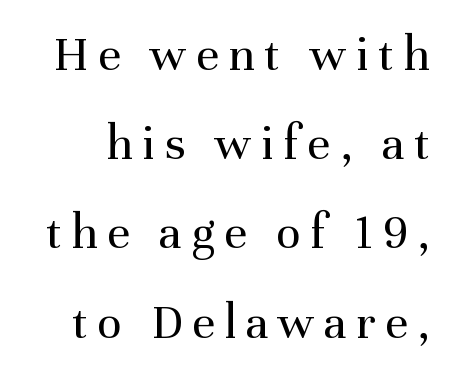
The image shows 51 px regular-weight serif type, upright; set line spacing 1.75x, not underlined; medium stroke contrast and a medium x-height.
